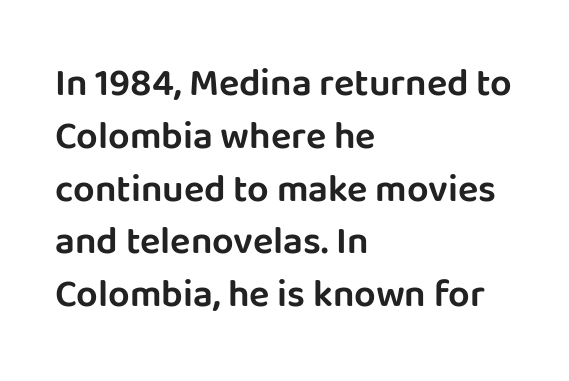
Q: Is the text italic (slanted)? A: No, it is upright.
Q: Is the typeface a serif or a sans-serif typeface? A: Sans-serif.
Q: Is the text underlined? A: No.
Q: How is the paragraph aligned? A: Left-aligned.
Q: Is the spacing between letters normal or unusually wide? A: Normal.
Q: Is the spacing between lines tight, normal or loose? A: Normal.
Q: Width (condensed, normal, or wide)? A: Normal.
Q: Stroke contrast? A: Low.
Q: x-height? A: Large.
Q: Monospaced? A: No.
